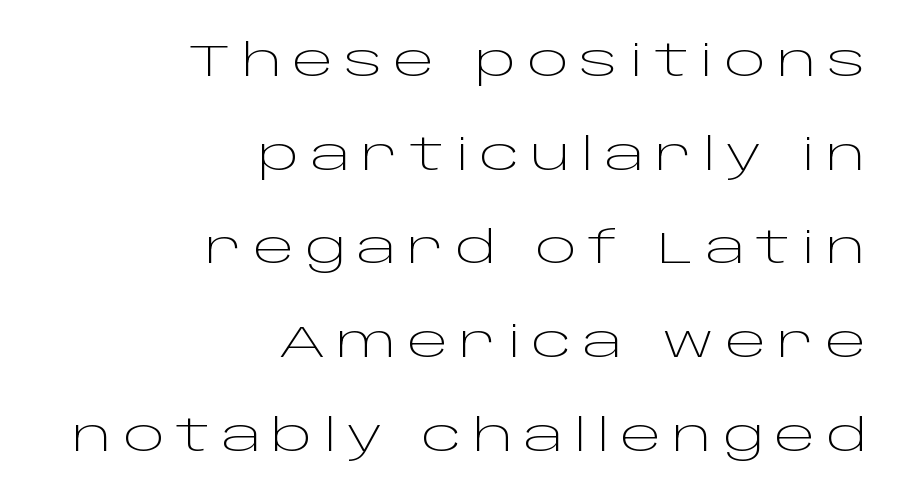
Q: Is the text bold? A: No.
Q: Is the text italic (slanted)? A: No, it is upright.
Q: Is the typeface a serif or a sans-serif typeface? A: Sans-serif.
Q: Is the text underlined? A: No.
Q: How is the paragraph aligned? A: Right-aligned.
Q: Is the spacing between letters normal or unusually wide? A: Unusually wide.
Q: Is the spacing between lines tight, normal or loose? A: Loose.
Q: Width (condensed, normal, or wide)? A: Wide.
Q: Stroke contrast? A: Low.
Q: x-height? A: Large.
Q: Monospaced? A: No.
